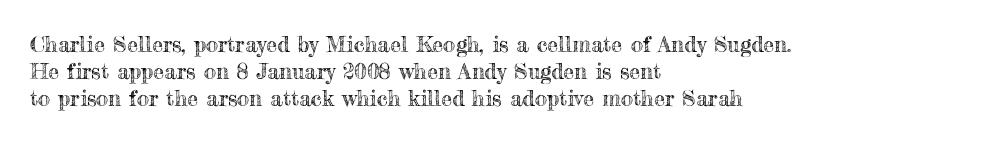
The image shows 22 px text type, upright; set left-aligned, line spacing 1.22x, normal letter spacing, not underlined.
